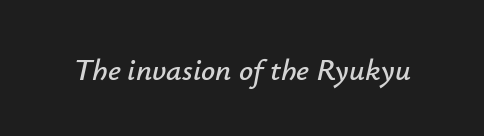
{"italic": "yes", "lean": "right", "slant_degrees": 12, "width": "normal", "stroke_contrast": "low", "x_height": "small", "monospaced": "no", "underline": "no", "letter_spacing": "normal", "letter_spacing_em": 0.0, "glyph_px": 31}
